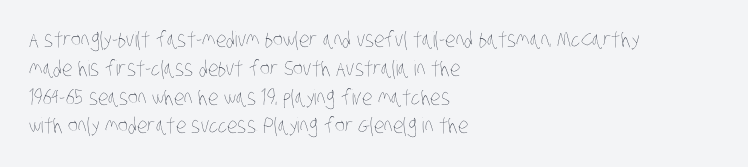
The vertical gap from one line to the next is medium. This rendering leaves character spacing at its baseline value. These glyphs show unthickened strokes, regular width or finer. Is the block centered? No — it sits flush against the left margin.
